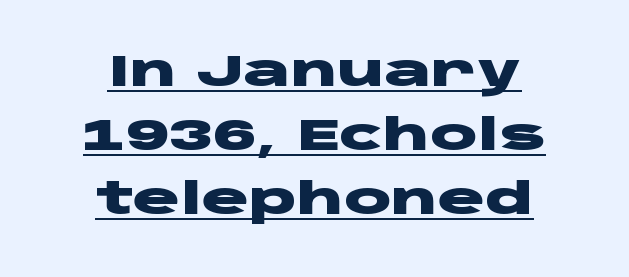
{"serif": "no", "italic": "no", "bold": "yes", "weight": "heavy", "width": "wide", "stroke_contrast": "low", "x_height": "large", "monospaced": "no", "underline": "yes", "align": "center", "line_spacing": "normal", "line_spacing_ratio": 1.46, "letter_spacing": "normal", "letter_spacing_em": 0.0, "glyph_px": 44}
